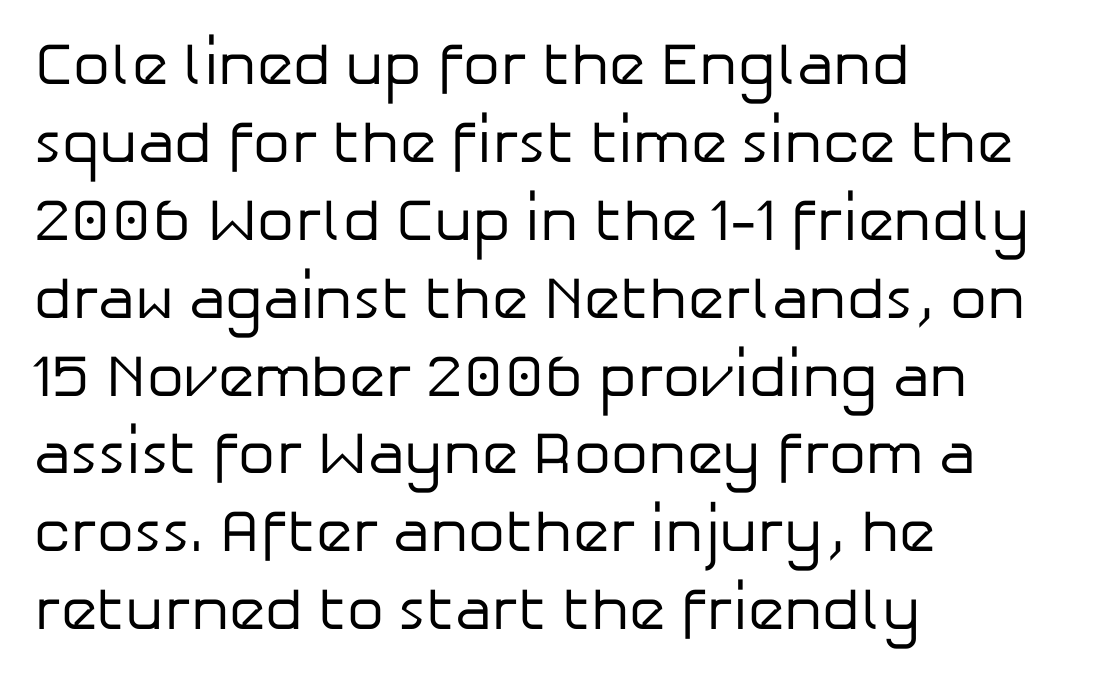
Q: Is the text bold? A: No.
Q: Is the text italic (slanted)? A: No, it is upright.
Q: Is the typeface a serif or a sans-serif typeface? A: Sans-serif.
Q: Is the text underlined? A: No.
Q: How is the paragraph aligned? A: Left-aligned.
Q: Is the spacing between letters normal or unusually wide? A: Normal.
Q: Is the spacing between lines tight, normal or loose? A: Normal.
Q: Width (condensed, normal, or wide)? A: Normal.
Q: Stroke contrast? A: Low.
Q: x-height? A: Medium.
Q: Monospaced? A: No.
